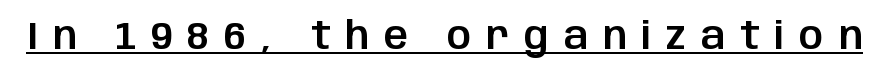
{"serif": "no", "italic": "no", "width": "normal", "stroke_contrast": "low", "x_height": "large", "monospaced": "no", "underline": "yes", "letter_spacing": "wide", "letter_spacing_em": 0.39, "glyph_px": 38}
